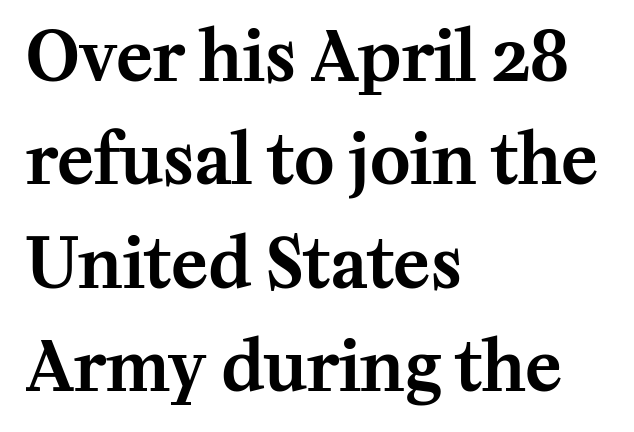
The image shows 68 px serif type, upright; set left-aligned, normal line spacing (1.52x), normal letter spacing, not underlined; medium stroke contrast and a medium x-height.
